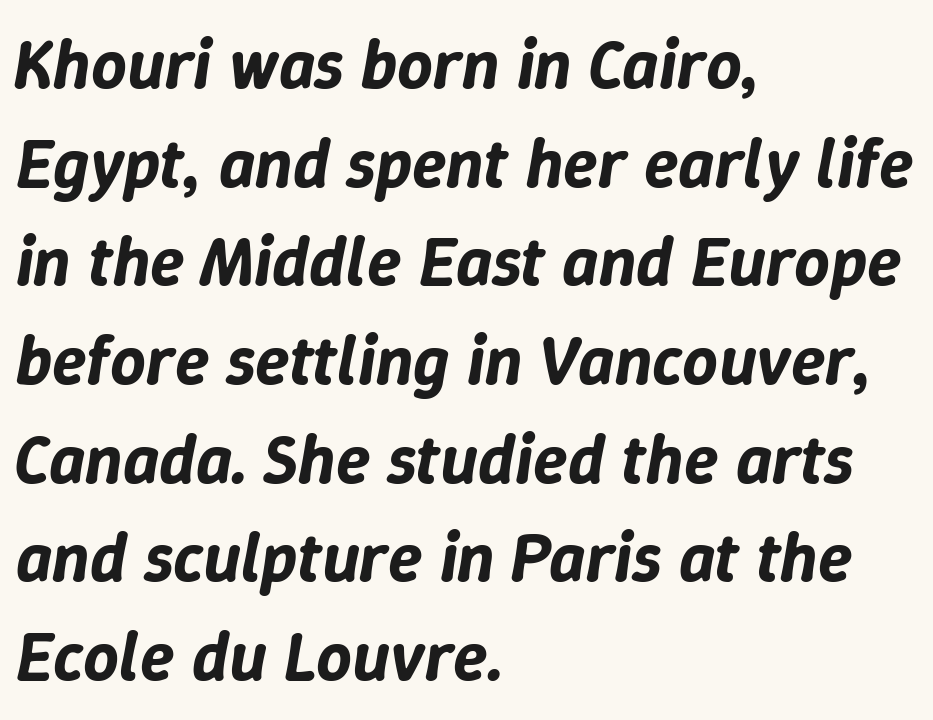
{"italic": "yes", "lean": "right", "slant_degrees": 9, "width": "normal", "stroke_contrast": "low", "x_height": "medium", "monospaced": "no", "underline": "no", "align": "left", "line_spacing": "normal", "line_spacing_ratio": 1.41, "letter_spacing": "normal", "letter_spacing_em": 0.0, "glyph_px": 70}
